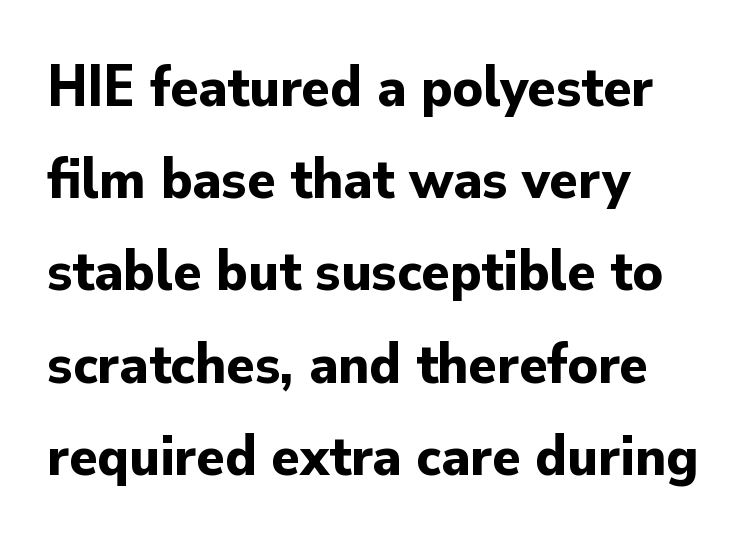
The image shows 58 px bold sans-serif type, upright; set left-aligned, normal line spacing (1.59x), normal letter spacing, not underlined; low stroke contrast and a small x-height.
